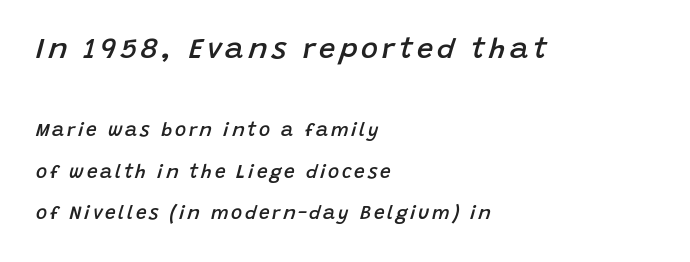
{"italic": "yes", "lean": "right", "slant_degrees": 15, "bold": "semi", "weight": "semibold", "width": "normal", "stroke_contrast": "low", "x_height": "large", "monospaced": "no", "underline": "no", "align": "left", "line_spacing": "loose", "line_spacing_ratio": 2.18, "larger_block": "first", "size_ratio": 1.53, "glyph_px": 29}
